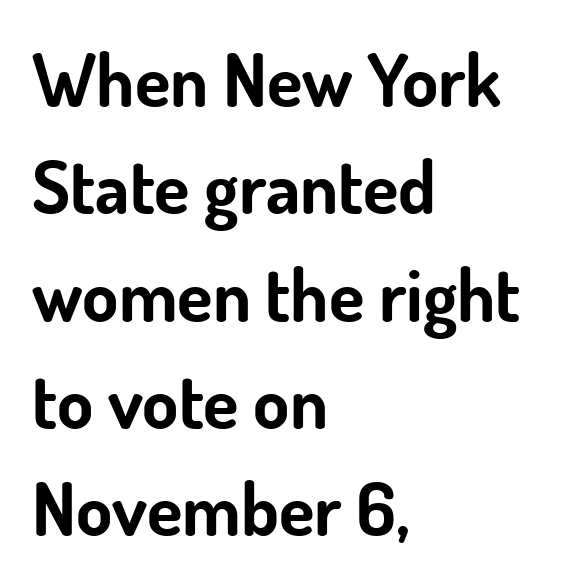
Q: Is the text bold? A: Yes.
Q: Is the text italic (slanted)? A: No, it is upright.
Q: Is the typeface a serif or a sans-serif typeface? A: Sans-serif.
Q: Is the text underlined? A: No.
Q: How is the paragraph aligned? A: Left-aligned.
Q: Is the spacing between letters normal or unusually wide? A: Normal.
Q: Is the spacing between lines tight, normal or loose? A: Normal.
Q: Width (condensed, normal, or wide)? A: Normal.
Q: Stroke contrast? A: Low.
Q: x-height? A: Small.
Q: Monospaced? A: No.
